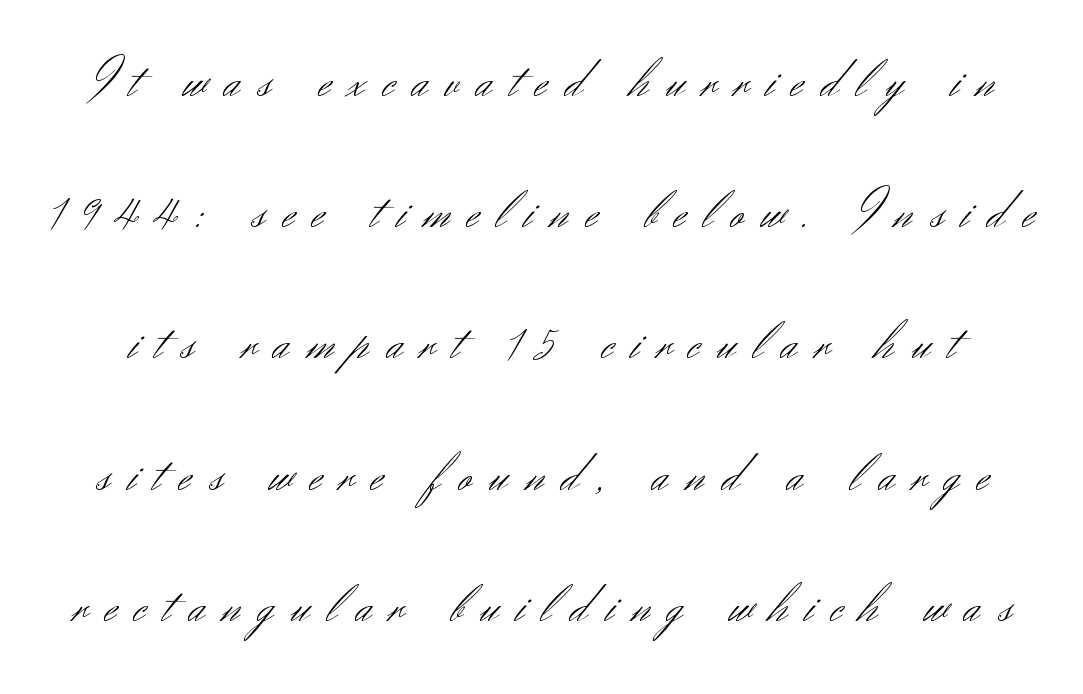
{"serif": "no", "bold": "no", "weight": "light", "width": "normal", "stroke_contrast": "medium", "x_height": "small", "monospaced": "no", "underline": "no", "line_spacing": "loose", "line_spacing_ratio": 2.43, "letter_spacing": "wide", "letter_spacing_em": 0.33, "glyph_px": 54}
